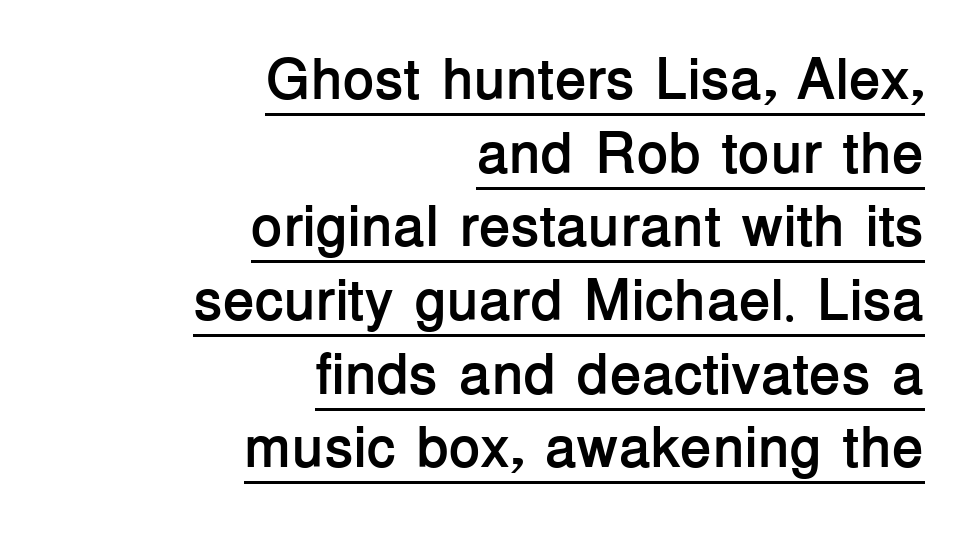
{"serif": "no", "italic": "no", "bold": "yes", "weight": "semibold", "width": "normal", "stroke_contrast": "low", "x_height": "medium", "monospaced": "no", "underline": "yes", "align": "right", "line_spacing": "normal", "line_spacing_ratio": 1.27, "letter_spacing": "normal", "letter_spacing_em": 0.0, "glyph_px": 58}
